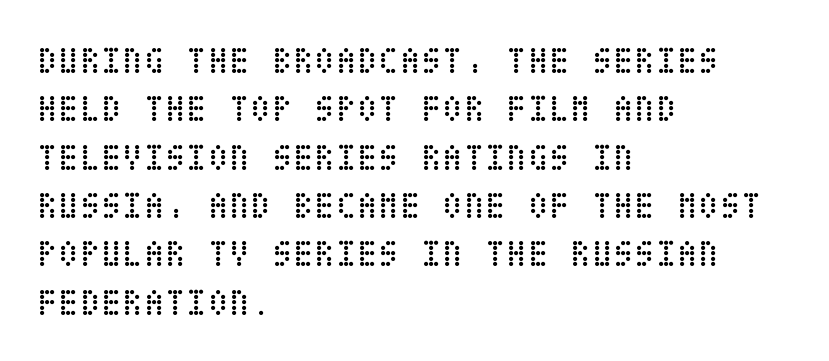
{"italic": "no", "bold": "no", "weight": "regular", "width": "condensed", "stroke_contrast": "low", "x_height": "large", "underline": "no", "align": "left", "line_spacing_ratio": 1.24, "letter_spacing": "normal", "letter_spacing_em": 0.0, "glyph_px": 39}
